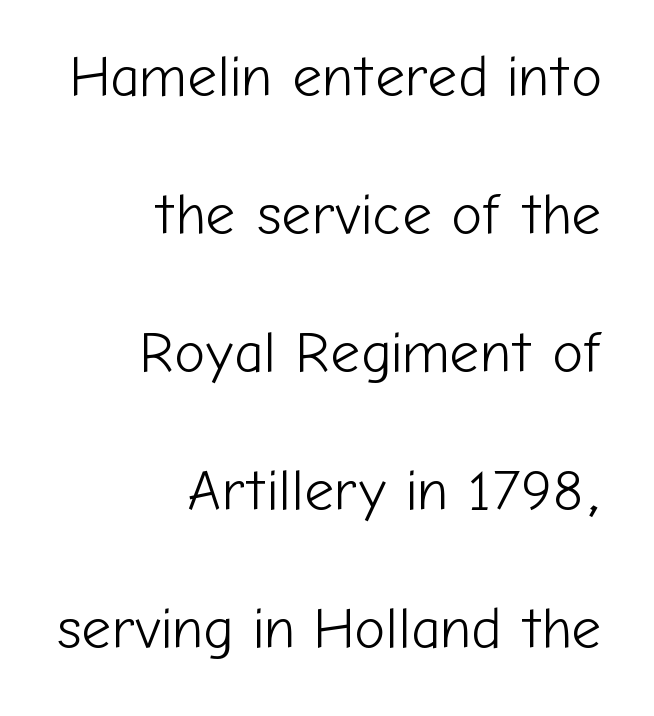
{"serif": "no", "italic": "no", "bold": "no", "weight": "light", "width": "normal", "stroke_contrast": "low", "x_height": "medium", "monospaced": "no", "underline": "no", "align": "right", "line_spacing": "loose", "line_spacing_ratio": 2.38, "letter_spacing": "normal", "letter_spacing_em": 0.0, "glyph_px": 58}
